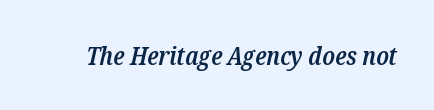
{"italic": "yes", "lean": "right", "slant_degrees": 12, "bold": "semi", "underline": "no", "letter_spacing": "normal", "letter_spacing_em": 0.0, "glyph_px": 26}
